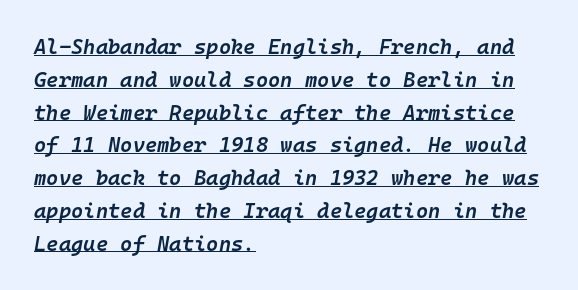
The image shows 21 px text type, italic (leaning right); set left-aligned, normal line spacing (1.56x), normal letter spacing, underlined.
